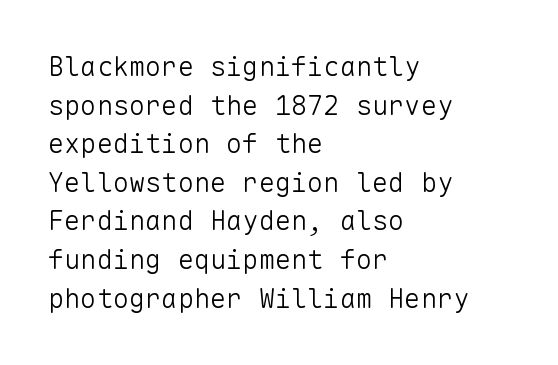
The image shows 27 px text type, upright; set left-aligned, normal line spacing (1.43x), normal letter spacing, not underlined.
